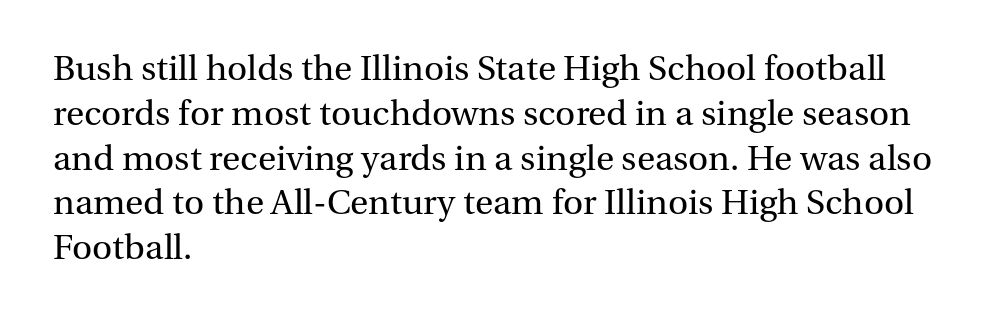
Q: Is the text bold? A: No.
Q: Is the text italic (slanted)? A: No, it is upright.
Q: Is the typeface a serif or a sans-serif typeface? A: Serif.
Q: Is the text underlined? A: No.
Q: How is the paragraph aligned? A: Left-aligned.
Q: Is the spacing between letters normal or unusually wide? A: Normal.
Q: Is the spacing between lines tight, normal or loose? A: Normal.
Q: Width (condensed, normal, or wide)? A: Normal.
Q: Stroke contrast? A: Medium.
Q: x-height? A: Medium.
Q: Monospaced? A: No.
